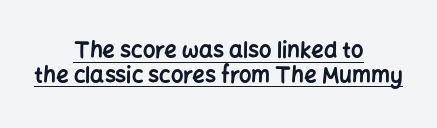
The image shows 22 px bold type, upright; set centered, tight line spacing (1.12x), normal letter spacing, underlined.
